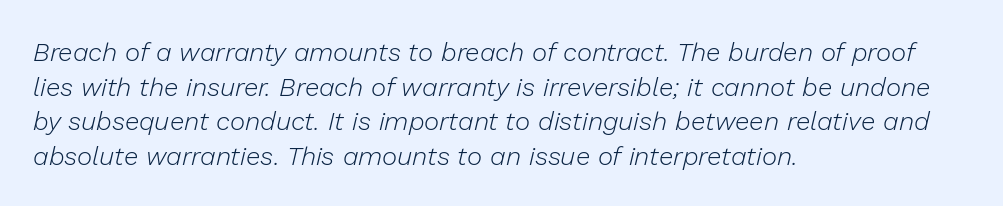
The rows are spaced the way most documents space them. The space beneath each line is pristine and unruled. Words appear dense and cohesive because spacing is normal. Line starts are locked; line ends wander. Weight: in the light-to-regular range. Posture: slanted.
